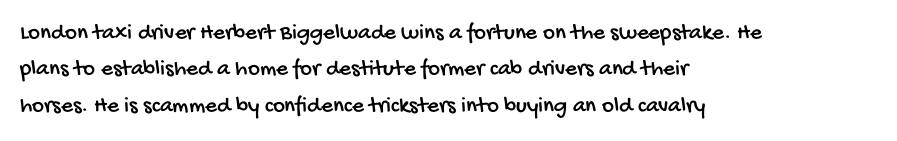
Q: Is the text underlined? A: No.
Q: How is the paragraph aligned? A: Left-aligned.
Q: Is the spacing between letters normal or unusually wide? A: Normal.
Q: Is the spacing between lines tight, normal or loose? A: Normal.
